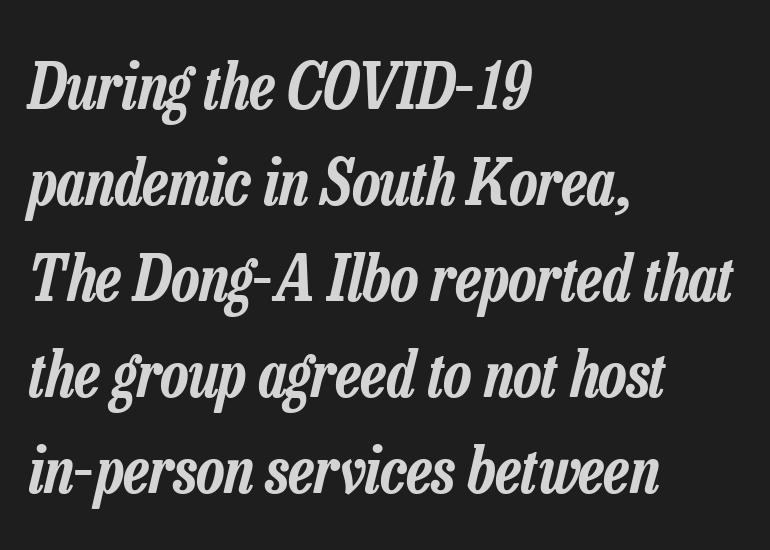
Spacing between characters is what you'd get straight out of the box. The space directly below the letters is spotless. Each letter keeps its own natural width here, so spacing adapts to shape. The paragraph has a hard left edge and a soft right edge. Tall strokes in this sample are angled rather than plumb.
